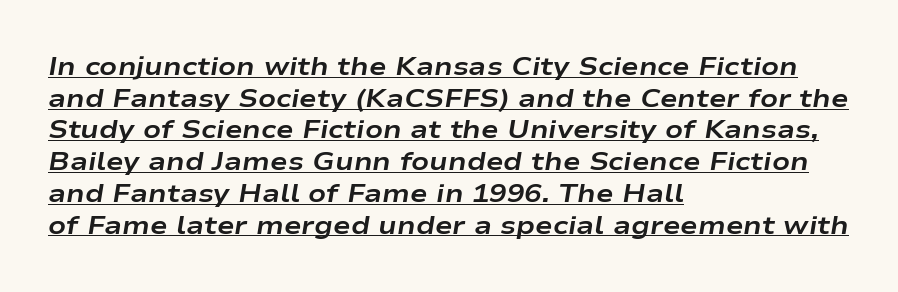
The image shows 26 px bold type, italic (leaning right); set left-aligned, line spacing 1.22x, normal letter spacing, underlined.
